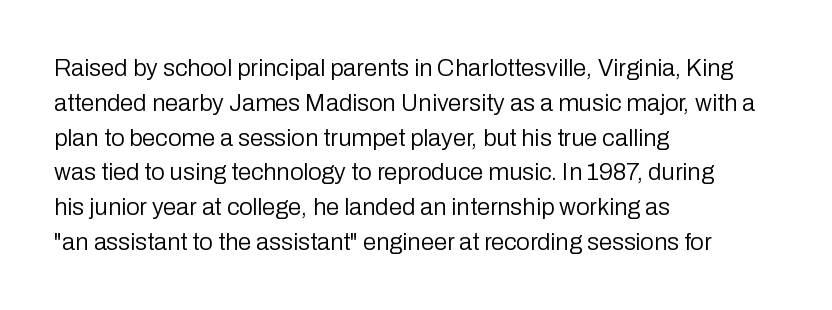
Q: Is the text bold? A: No.
Q: Is the text italic (slanted)? A: No, it is upright.
Q: Is the text underlined? A: No.
Q: How is the paragraph aligned? A: Left-aligned.
Q: Is the spacing between letters normal or unusually wide? A: Normal.
Q: Is the spacing between lines tight, normal or loose? A: Normal.
